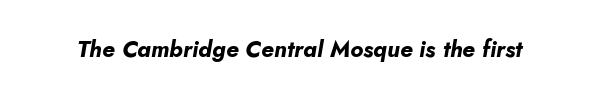
Q: Is the text bold? A: Yes.
Q: Is the text italic (slanted)? A: Yes, it leans right by about 5 degrees.
Q: Is the text underlined? A: No.
Q: Is the spacing between letters normal or unusually wide? A: Normal.
